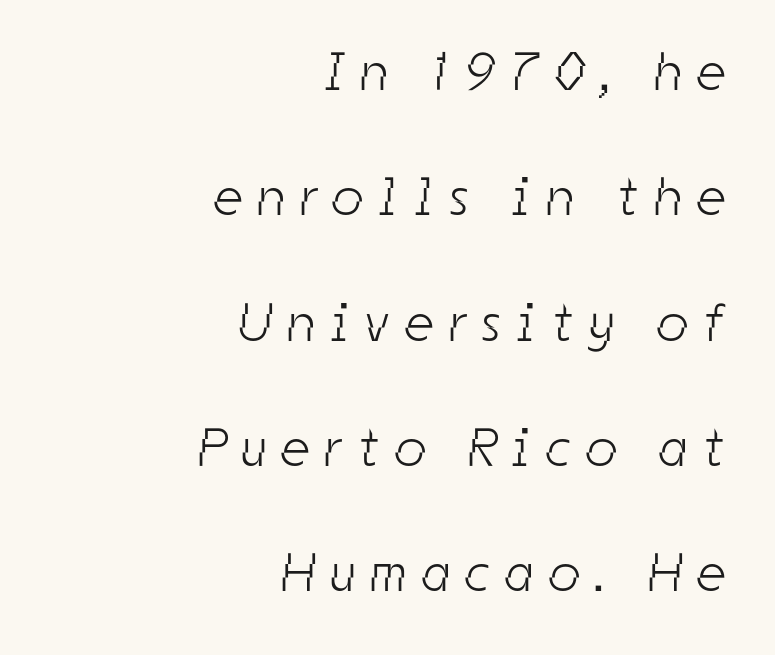
The image shows 54 px light, condensed sans-serif type; set right-aligned, loose line spacing (2.32x), unusually wide letter spacing (+0.3 em), not underlined; low stroke contrast and a medium x-height.
